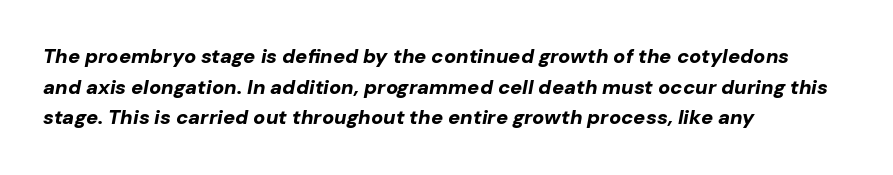
The image shows 20 px bold type, italic (leaning right); set left-aligned, normal line spacing (1.53x), normal letter spacing, not underlined.
